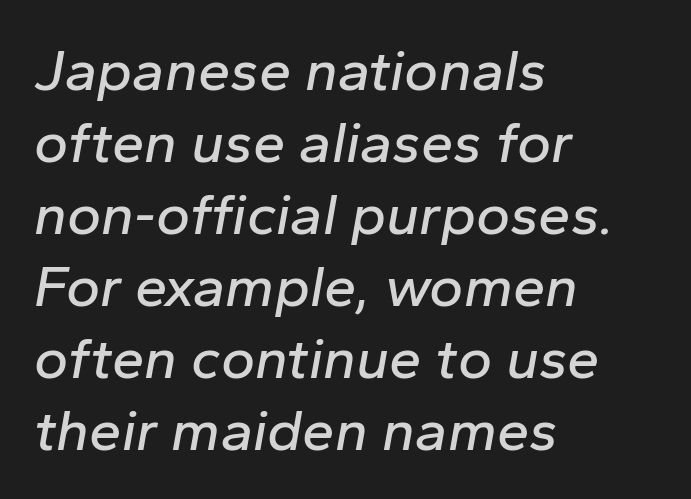
Q: Is the text italic (slanted)? A: Yes, it leans right by about 10 degrees.
Q: Is the text underlined? A: No.
Q: How is the paragraph aligned? A: Left-aligned.
Q: Is the spacing between letters normal or unusually wide? A: Normal.
Q: Width (condensed, normal, or wide)? A: Normal.
Q: Stroke contrast? A: Low.
Q: x-height? A: Medium.
Q: Monospaced? A: No.
